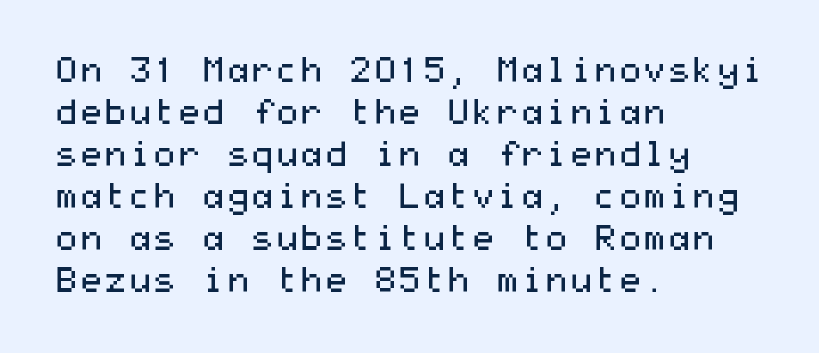
The typeface chosen for these lines omits serifs. No letter is thick-stroked: the sample isn't bold. Italic: no, the glyphs are upright roman. What stands out about the letter spacing? Nothing — it is the standard amount. Short and long lines alike share a common starting point at left.
